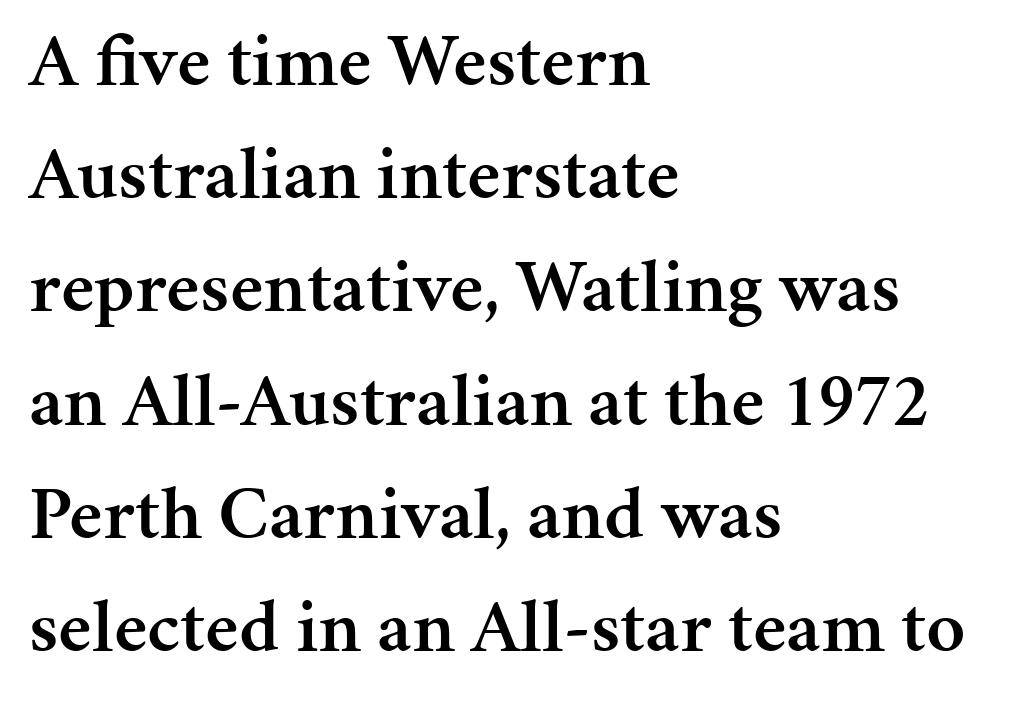
Q: Is the text bold? A: Semi-bold.
Q: Is the text italic (slanted)? A: No, it is upright.
Q: Is the typeface a serif or a sans-serif typeface? A: Serif.
Q: Is the text underlined? A: No.
Q: How is the paragraph aligned? A: Left-aligned.
Q: Is the spacing between letters normal or unusually wide? A: Normal.
Q: Is the spacing between lines tight, normal or loose? A: Normal.
Q: Width (condensed, normal, or wide)? A: Normal.
Q: Stroke contrast? A: Medium.
Q: x-height? A: Medium.
Q: Monospaced? A: No.
